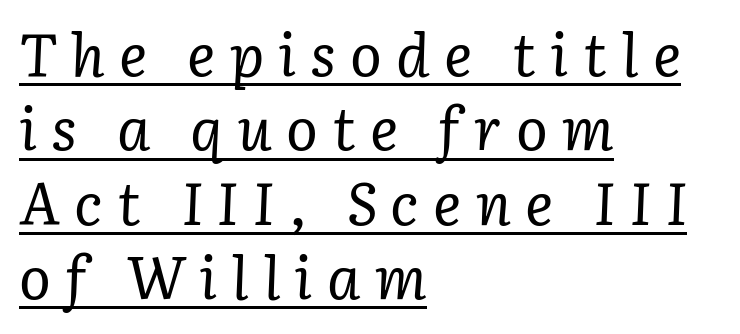
Yep, those are serifs on the letters. Tall strokes in this sample are angled rather than plumb. What decoration does the sample have? An underline. Compared with typical body copy, the letter spacing here is much looser. Do the characters align in a grid? No, the font is proportional.
